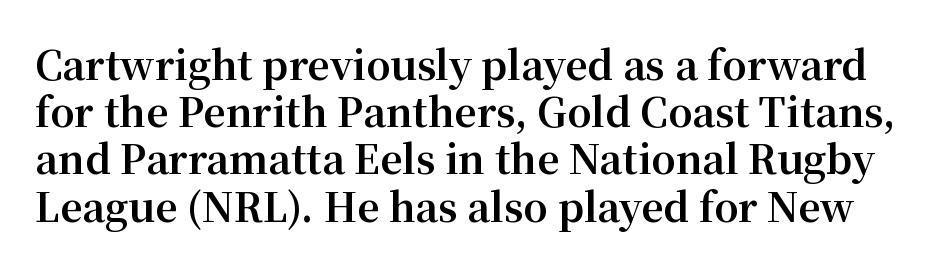
The horizontal fit of the characters is conventional and even. Here the designer chose a conventional face with non-uniform glyph widths. Upright lettering throughout. Is this a sans? No — the strokes have serifs.
